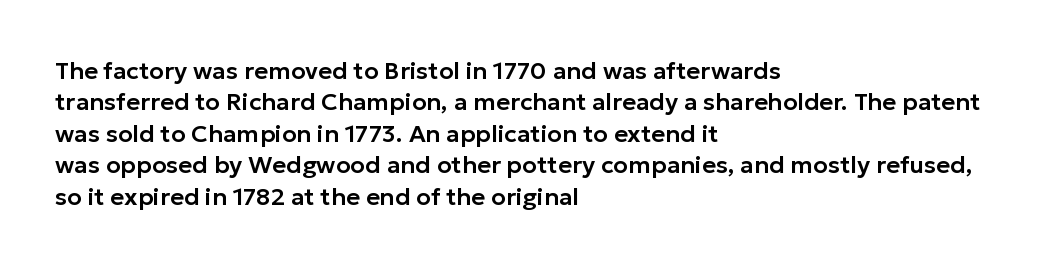
The image shows 24 px text type, upright; set left-aligned, normal line spacing (1.31x), normal letter spacing, not underlined.
